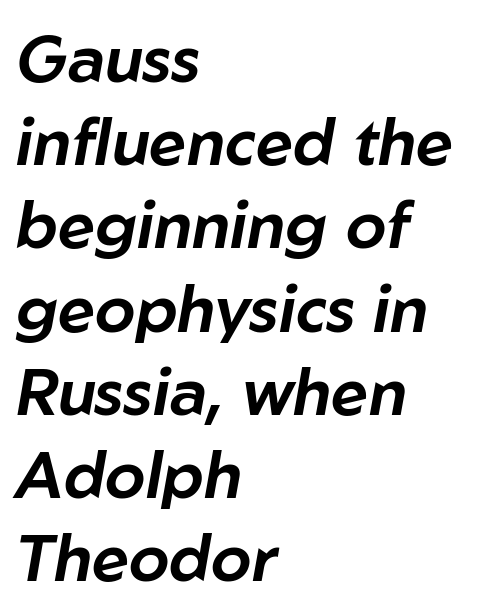
Q: Is the text italic (slanted)? A: Yes, it leans right by about 10 degrees.
Q: Is the text underlined? A: No.
Q: How is the paragraph aligned? A: Left-aligned.
Q: Is the spacing between letters normal or unusually wide? A: Normal.
Q: Is the spacing between lines tight, normal or loose? A: Normal.
Q: Width (condensed, normal, or wide)? A: Normal.
Q: Stroke contrast? A: Low.
Q: x-height? A: Medium.
Q: Monospaced? A: No.
